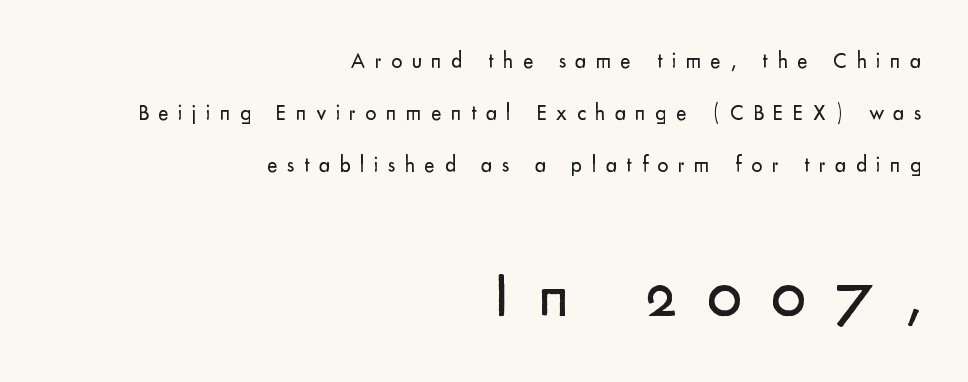
Q: Is the text bold? A: No.
Q: Is the text italic (slanted)? A: No, it is upright.
Q: Is the typeface a serif or a sans-serif typeface? A: Sans-serif.
Q: Is the text underlined? A: No.
Q: How is the paragraph aligned? A: Right-aligned.
Q: Is the spacing between letters normal or unusually wide? A: Unusually wide.
Q: Is the spacing between lines tight, normal or loose? A: Loose.
Q: Which block of text is set in a larger size, the first (top) or the second (bottom)? A: The second (bottom) one.
Q: Width (condensed, normal, or wide)? A: Normal.
Q: Stroke contrast? A: Low.
Q: x-height? A: Small.
Q: Monospaced? A: No.
